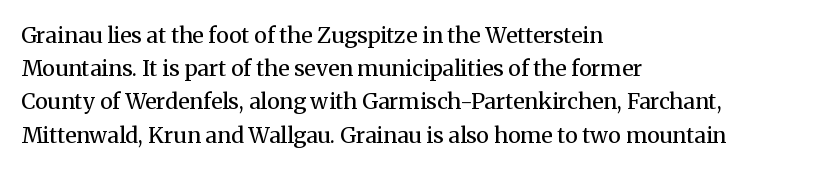
The image shows 22 px text type, upright; set left-aligned, normal line spacing (1.51x), normal letter spacing, not underlined.
